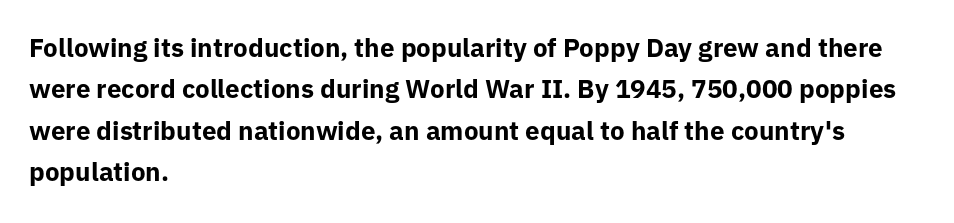
Q: Is the text bold? A: Yes.
Q: Is the text italic (slanted)? A: No, it is upright.
Q: Is the text underlined? A: No.
Q: How is the paragraph aligned? A: Left-aligned.
Q: Is the spacing between letters normal or unusually wide? A: Normal.
Q: Is the spacing between lines tight, normal or loose? A: Normal.
